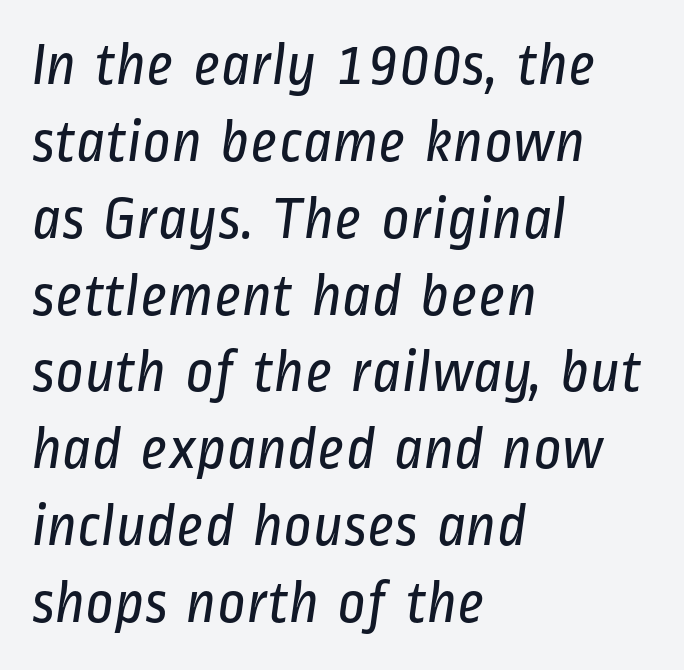
I'd call this a sans setting — the letters go barefoot. One-word summary of the alignment: left. The gap between lines stays unmarked. Stems and bowls with no extra thickness — not bold.
